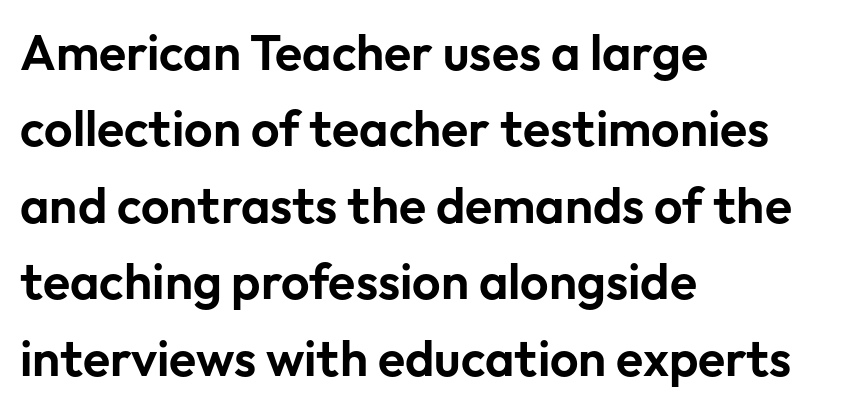
The image shows 50 px sans-serif type, upright; set left-aligned, normal line spacing (1.53x), normal letter spacing, not underlined; low stroke contrast and a medium x-height.
